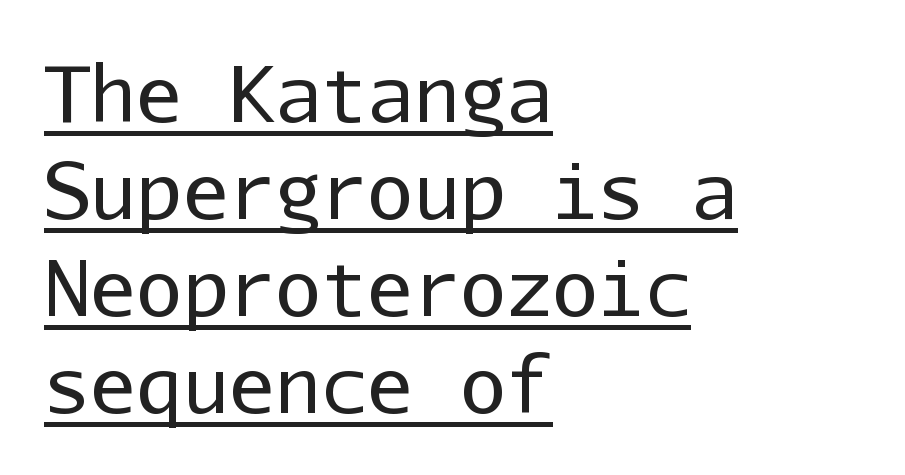
The image shows 77 px regular-weight sans-serif type, upright, monospaced; set left-aligned, normal line spacing (1.26x), normal letter spacing, underlined; low stroke contrast and a medium x-height.
